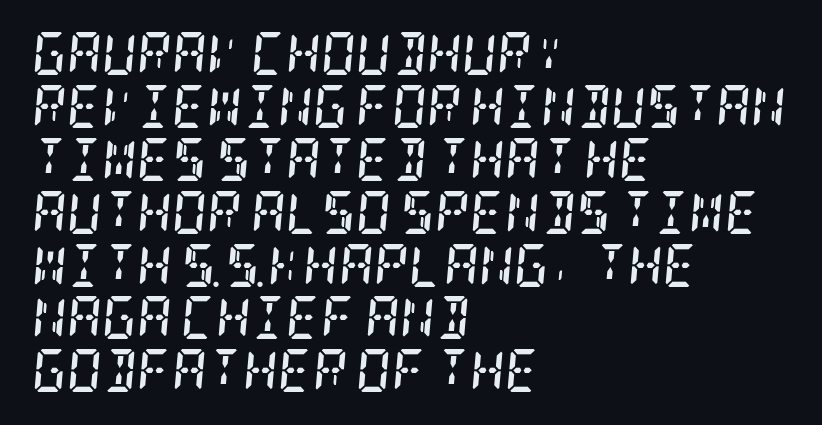
{"serif": "yes", "italic": "yes", "lean": "right", "slant_degrees": 5, "bold": "yes", "weight": "semibold", "width": "condensed", "stroke_contrast": "low", "x_height": "large", "underline": "no", "align": "left", "line_spacing_ratio": 1.23, "letter_spacing": "normal", "letter_spacing_em": 0.0, "glyph_px": 43}
